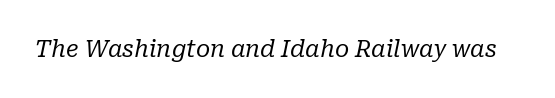
{"italic": "yes", "lean": "right", "slant_degrees": 10, "bold": "no", "underline": "no", "letter_spacing": "normal", "letter_spacing_em": 0.0, "glyph_px": 23}
